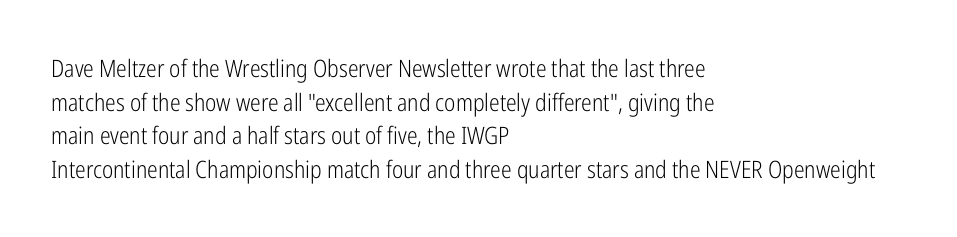
Q: Is the text bold? A: No.
Q: Is the text italic (slanted)? A: No, it is upright.
Q: Is the text underlined? A: No.
Q: How is the paragraph aligned? A: Left-aligned.
Q: Is the spacing between letters normal or unusually wide? A: Normal.
Q: Is the spacing between lines tight, normal or loose? A: Normal.
